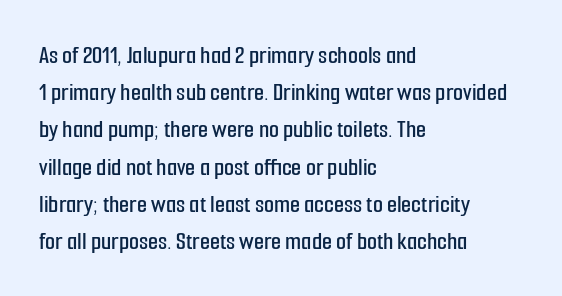
{"italic": "no", "underline": "no", "align": "left", "line_spacing": "normal", "line_spacing_ratio": 1.43, "letter_spacing": "normal", "letter_spacing_em": 0.0, "glyph_px": 26}
